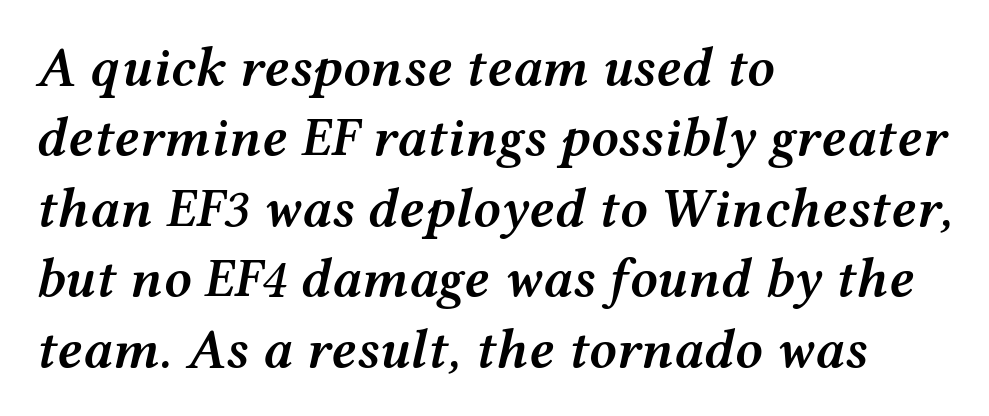
{"italic": "yes", "lean": "right", "slant_degrees": 12, "bold": "semi", "weight": "semibold", "width": "wide", "stroke_contrast": "medium", "x_height": "medium", "monospaced": "no", "underline": "no", "align": "left", "line_spacing": "normal", "line_spacing_ratio": 1.28, "letter_spacing": "normal", "letter_spacing_em": 0.0, "glyph_px": 55}
